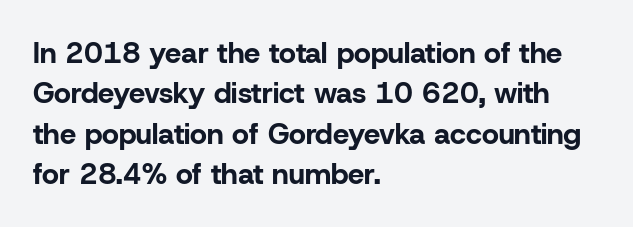
{"serif": "no", "italic": "no", "bold": "yes", "weight": "bold", "width": "normal", "stroke_contrast": "low", "x_height": "medium", "monospaced": "no", "underline": "no", "align": "left", "line_spacing": "normal", "line_spacing_ratio": 1.39, "letter_spacing": "normal", "letter_spacing_em": 0.0, "glyph_px": 29}
